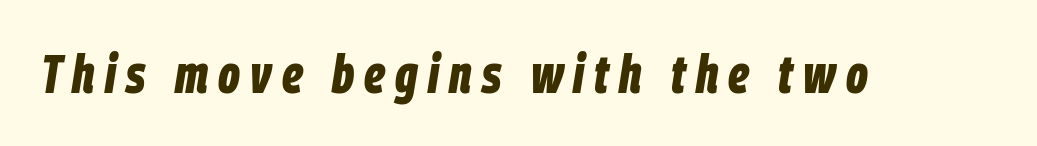
{"italic": "yes", "lean": "right", "slant_degrees": 9, "bold": "yes", "weight": "bold", "width": "condensed", "stroke_contrast": "low", "x_height": "large", "monospaced": "no", "underline": "no", "glyph_px": 53}
